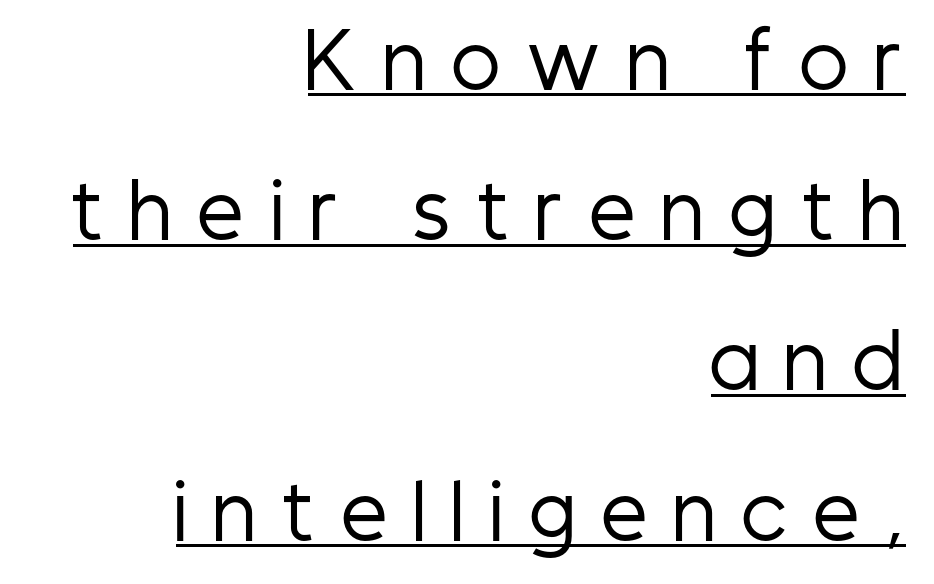
The image shows 74 px regular-weight, condensed sans-serif type, upright; set right-aligned, loose line spacing (2.03x), unusually wide letter spacing (+0.35 em), underlined; low stroke contrast and a medium x-height.
